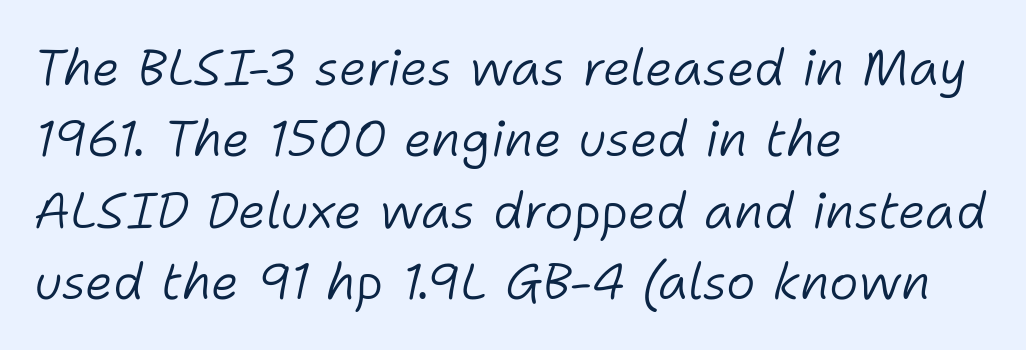
Q: Is the text bold? A: No.
Q: Is the text italic (slanted)? A: Yes, it leans right by about 11 degrees.
Q: Is the text underlined? A: No.
Q: How is the paragraph aligned? A: Left-aligned.
Q: Is the spacing between letters normal or unusually wide? A: Normal.
Q: Is the spacing between lines tight, normal or loose? A: Normal.
Q: Width (condensed, normal, or wide)? A: Normal.
Q: Stroke contrast? A: Low.
Q: x-height? A: Medium.
Q: Monospaced? A: No.
